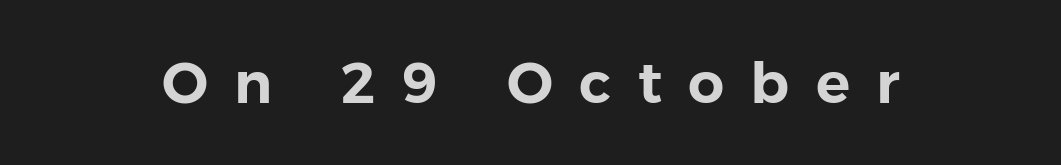
{"serif": "no", "italic": "no", "width": "normal", "stroke_contrast": "low", "x_height": "medium", "monospaced": "no", "underline": "no", "letter_spacing": "wide", "letter_spacing_em": 0.46, "glyph_px": 57}
